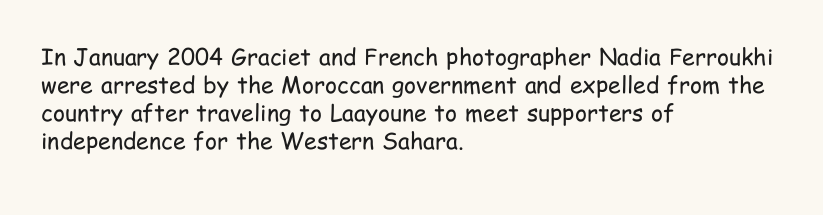
{"italic": "no", "bold": "no", "underline": "no", "align": "left", "line_spacing_ratio": 1.22, "letter_spacing": "normal", "letter_spacing_em": 0.0, "glyph_px": 23}
